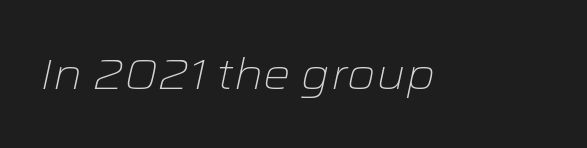
The image shows 43 px light, wide type, italic (leaning right); set normal letter spacing, not underlined; low stroke contrast and a medium x-height.
